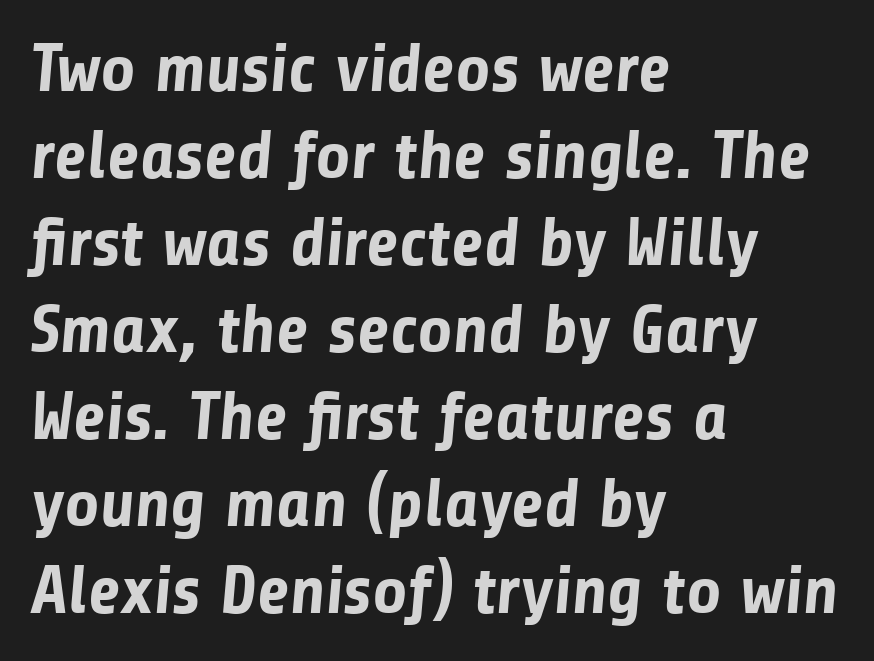
The image shows 68 px bold sans-serif type; set left-aligned, normal line spacing (1.28x), normal letter spacing, not underlined; low stroke contrast and a medium x-height.
